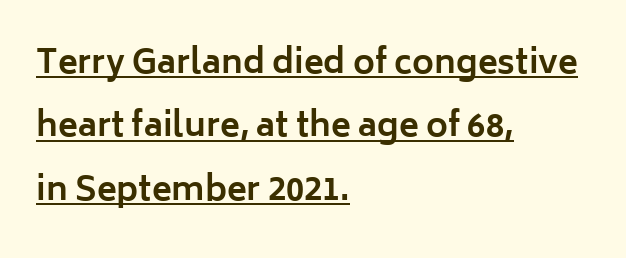
The rendering uses a large line-height, opening up the rows. One-word summary of the alignment: left. Observe the ordinary spacing: letters are neighbours, not strangers. Classification — sans serif. Here the designer chose a conventional face with non-uniform glyph widths.
